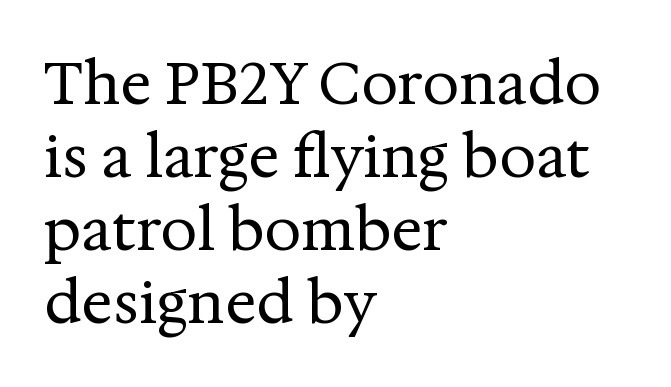
Q: Is the text bold? A: No.
Q: Is the text italic (slanted)? A: No, it is upright.
Q: Is the typeface a serif or a sans-serif typeface? A: Serif.
Q: Is the text underlined? A: No.
Q: How is the paragraph aligned? A: Left-aligned.
Q: Is the spacing between letters normal or unusually wide? A: Normal.
Q: Is the spacing between lines tight, normal or loose? A: Normal.
Q: Width (condensed, normal, or wide)? A: Normal.
Q: Stroke contrast? A: Medium.
Q: x-height? A: Medium.
Q: Monospaced? A: No.
